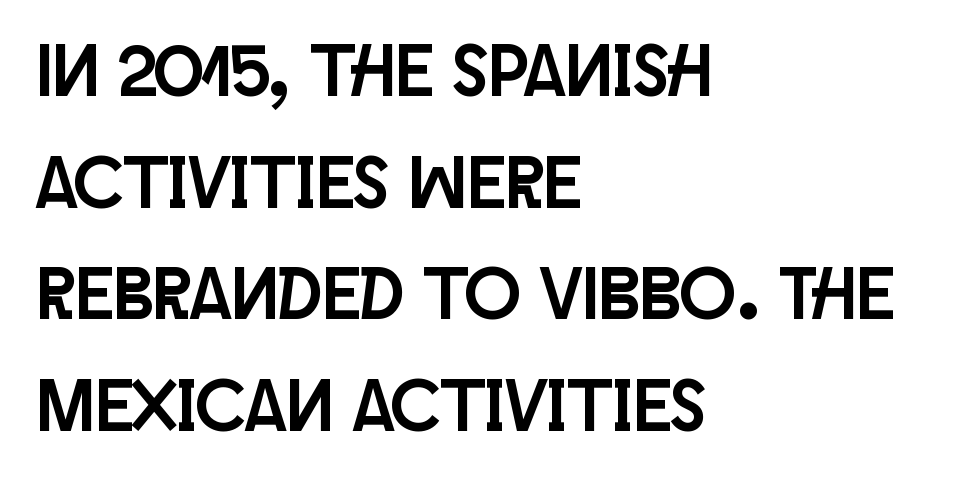
The image shows 74 px condensed sans-serif type, upright; set left-aligned, normal line spacing (1.51x), normal letter spacing, not underlined; low stroke contrast and a large x-height.
